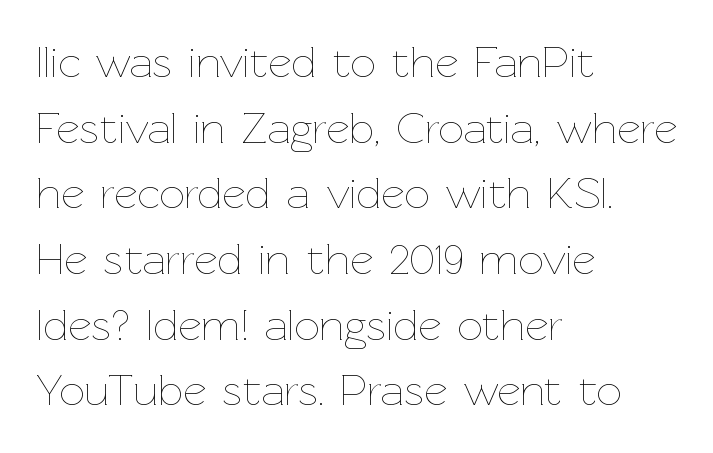
{"italic": "no", "bold": "no", "weight": "thin", "width": "normal", "stroke_contrast": "low", "x_height": "medium", "monospaced": "no", "underline": "no", "align": "left", "line_spacing": "normal", "line_spacing_ratio": 1.46, "letter_spacing": "normal", "letter_spacing_em": 0.0, "glyph_px": 45}
